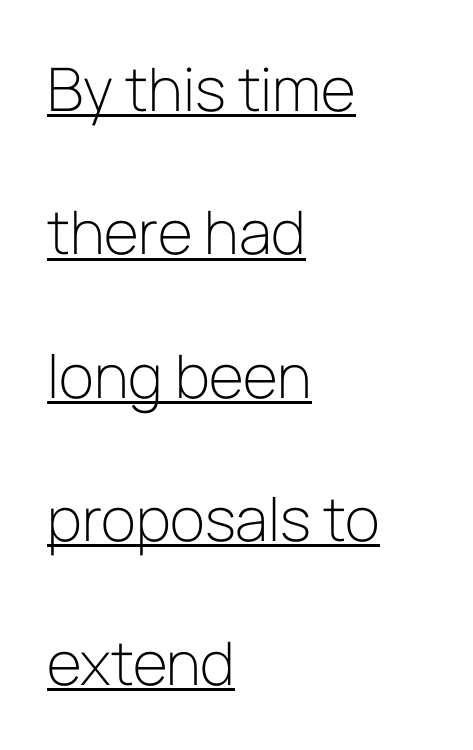
The typography opts for an upright posture over an oblique one. Is this a fixed-width face? No — the glyphs have proportional, varying widths. The font is comparable to plain body text, perhaps lighter. The passage shown has conventional tracking throughout.
